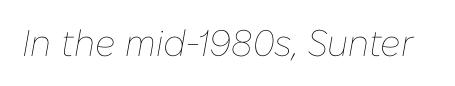
Letters rest on an invisible, unmarked baseline. You could not count columns in this text — the font is proportionally spaced. Heaviness? Minimal to ordinary, like unemphasized prose. Nobody touched the tracking dial on this one. Every character sits at an angle, as italics do.
